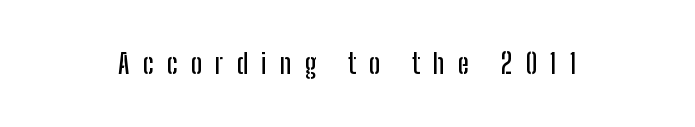
Short note: letters widely spaced. Bare-footed words on every line. Characters remain perfectly vertical along every line.
